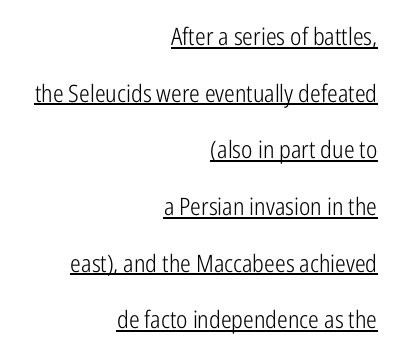
The horizontal fit of the characters is conventional and even. Every word sits above its own underline. Vertically, the passage feels expansive, rows floating well apart. Italic? Not at all — the glyphs are vertical. The passage shown is not bold in any degree.
